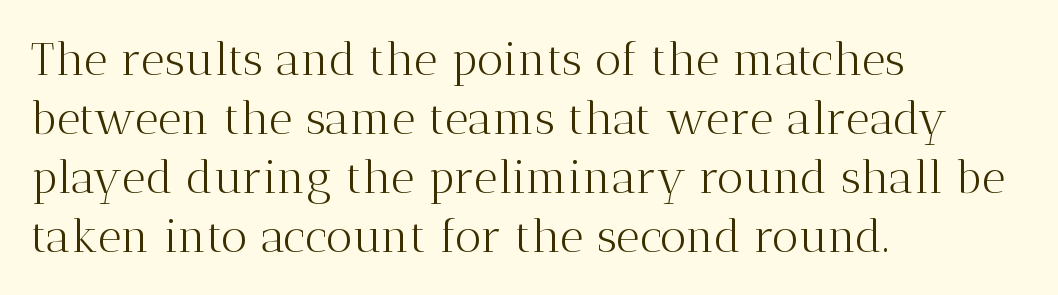
{"serif": "yes", "italic": "no", "bold": "no", "weight": "light", "width": "normal", "stroke_contrast": "medium", "x_height": "medium", "monospaced": "no", "underline": "no", "align": "left", "line_spacing": "normal", "line_spacing_ratio": 1.28, "letter_spacing": "normal", "letter_spacing_em": 0.0, "glyph_px": 46}
